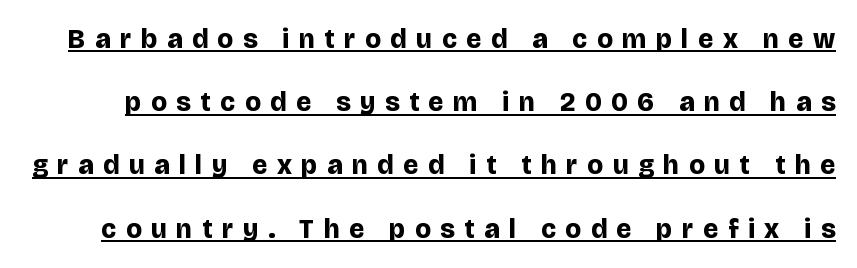
The line texture is sparse and dotted thanks to wide tracking. Ascenders rise straight up at ninety degrees. What's the leading like? Stretched, with rows far apart. Pretty heavy lettering here — definitely bold. Students, observe the line beneath the letters — that is underlining.
